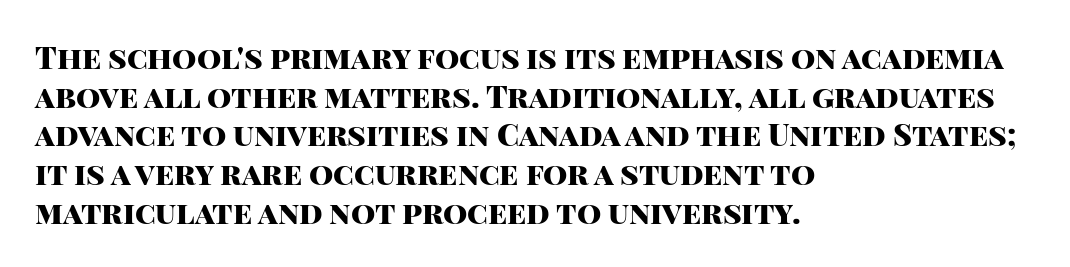
Q: Is the text bold? A: Yes.
Q: Is the text italic (slanted)? A: No, it is upright.
Q: Is the typeface a serif or a sans-serif typeface? A: Sans-serif.
Q: Is the text underlined? A: No.
Q: How is the paragraph aligned? A: Left-aligned.
Q: Is the spacing between letters normal or unusually wide? A: Normal.
Q: Is the spacing between lines tight, normal or loose? A: Normal.
Q: Width (condensed, normal, or wide)? A: Normal.
Q: Stroke contrast? A: High.
Q: x-height? A: Large.
Q: Monospaced? A: No.
